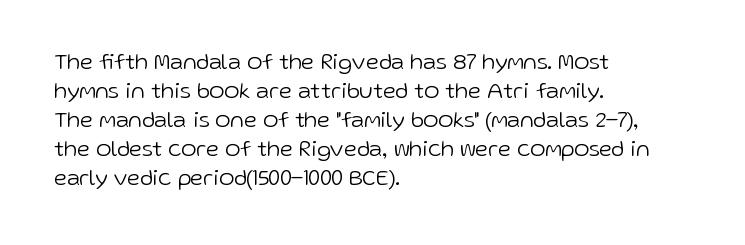
The image shows 23 px text type, upright; set left-aligned, normal line spacing (1.26x), normal letter spacing, not underlined.
